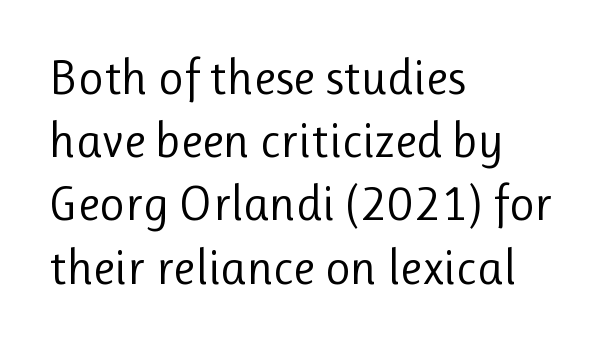
Check under the words: just untouched page. Is this a fixed-width face? No — the glyphs have proportional, varying widths. Is the block centered? No — it sits flush against the left margin. The designer went with a sans here, leaving each stem footless. The lettering stays uniformly vertical, giving the passage a roman look.
